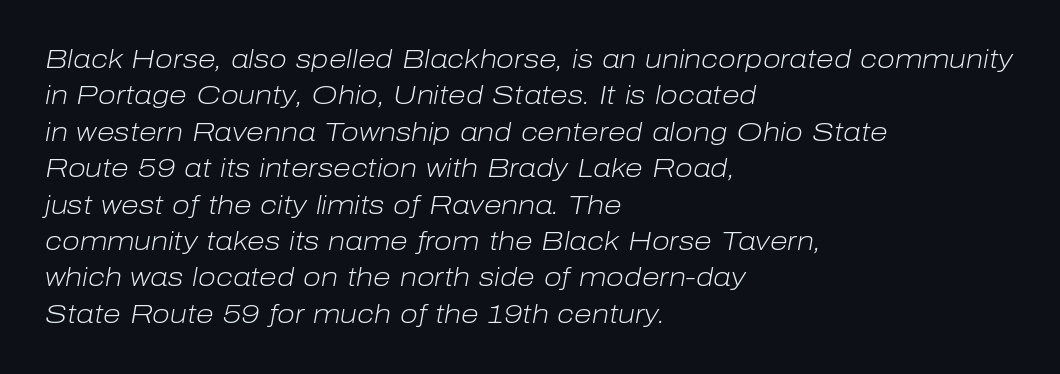
The image shows 26 px text type, italic (leaning right); set left-aligned, normal line spacing (1.4x), normal letter spacing, not underlined.
